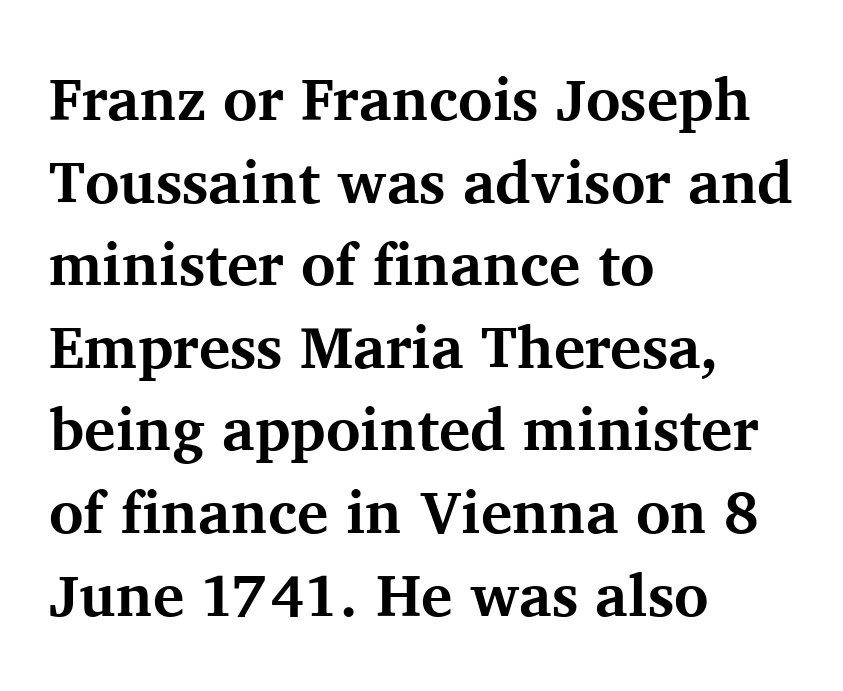
The image shows 59 px bold serif type, upright; set left-aligned, normal line spacing (1.4x), normal letter spacing, not underlined; medium stroke contrast and a medium x-height.
